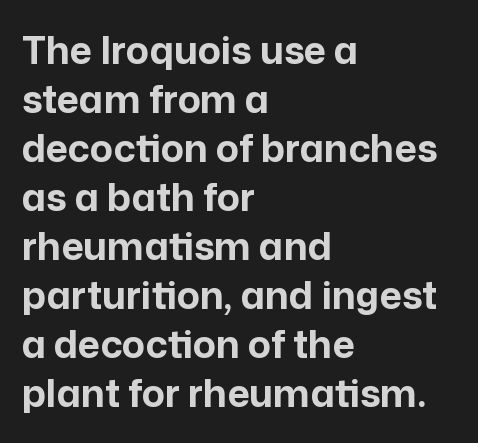
The letters stand upright; this is a roman face. These lines stack with their left ends in a neat column. Reading down the column, the eye jumps a familiar distance to each next line. A typesetter would call this proportional, since set widths differ per character.
